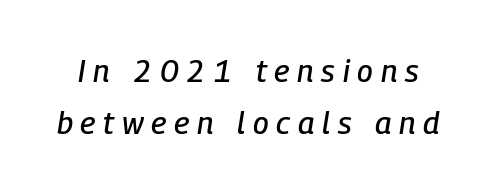
{"italic": "yes", "lean": "right", "slant_degrees": 9, "width": "condensed", "stroke_contrast": "low", "x_height": "medium", "monospaced": "no", "underline": "no", "line_spacing": "normal", "line_spacing_ratio": 1.68, "letter_spacing": "wide", "letter_spacing_em": 0.25, "glyph_px": 31}
